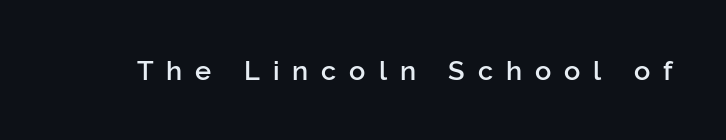
The image shows 27 px text type, upright; set unusually wide letter spacing (+0.48 em), not underlined.
